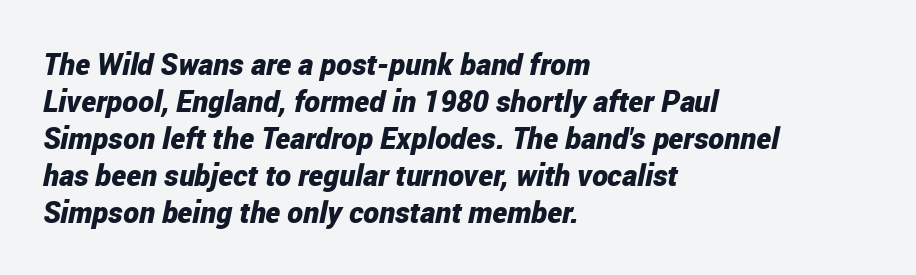
Does the copy run flush right? No — it runs flush left. This sample has the flowing, uneven cadence of proportional lettering. These lines were composed using italics. Glyph-to-glyph distance matches everyday printed text. This rendering features lettering with no underline. Bold? Absolutely — the strokes are thick and heavy.
